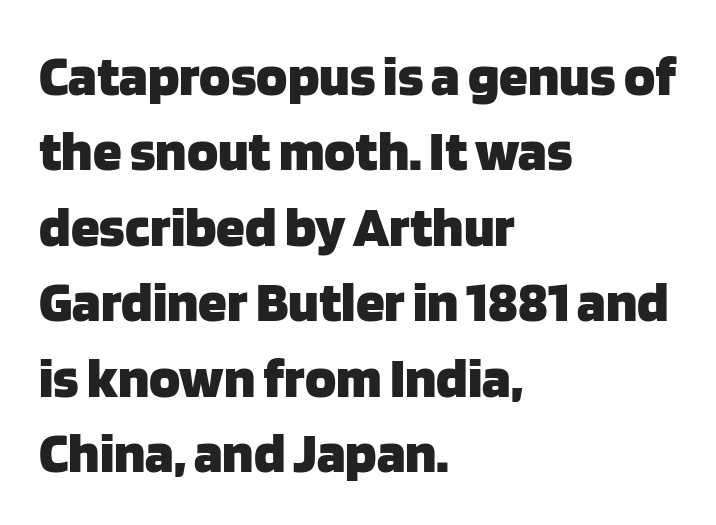
Q: Is the text bold? A: Yes.
Q: Is the text italic (slanted)? A: No, it is upright.
Q: Is the typeface a serif or a sans-serif typeface? A: Sans-serif.
Q: Is the text underlined? A: No.
Q: How is the paragraph aligned? A: Left-aligned.
Q: Is the spacing between letters normal or unusually wide? A: Normal.
Q: Is the spacing between lines tight, normal or loose? A: Normal.
Q: Width (condensed, normal, or wide)? A: Normal.
Q: Stroke contrast? A: Low.
Q: x-height? A: Large.
Q: Monospaced? A: No.
